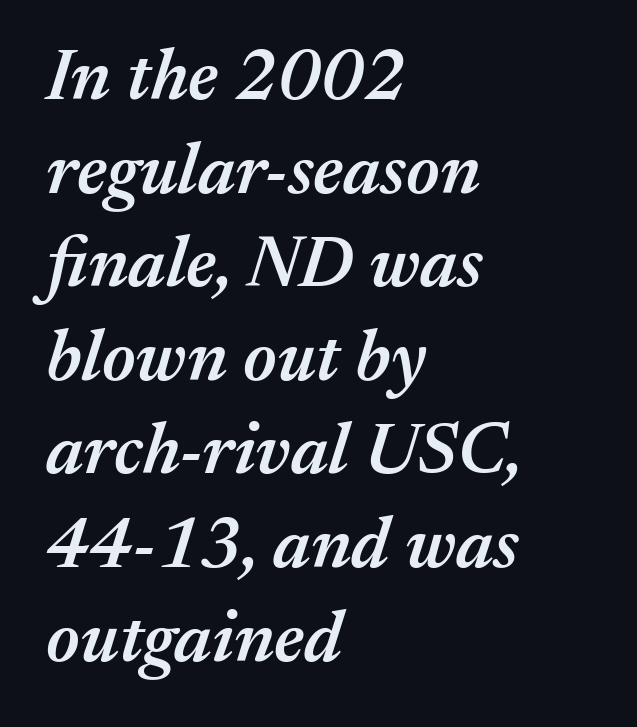
Q: Is the text bold? A: Semi-bold.
Q: Is the text italic (slanted)? A: Yes, it leans right by about 17 degrees.
Q: Is the text underlined? A: No.
Q: How is the paragraph aligned? A: Left-aligned.
Q: Is the spacing between letters normal or unusually wide? A: Normal.
Q: Is the spacing between lines tight, normal or loose? A: Normal.
Q: Width (condensed, normal, or wide)? A: Normal.
Q: Stroke contrast? A: Medium.
Q: x-height? A: Medium.
Q: Monospaced? A: No.
